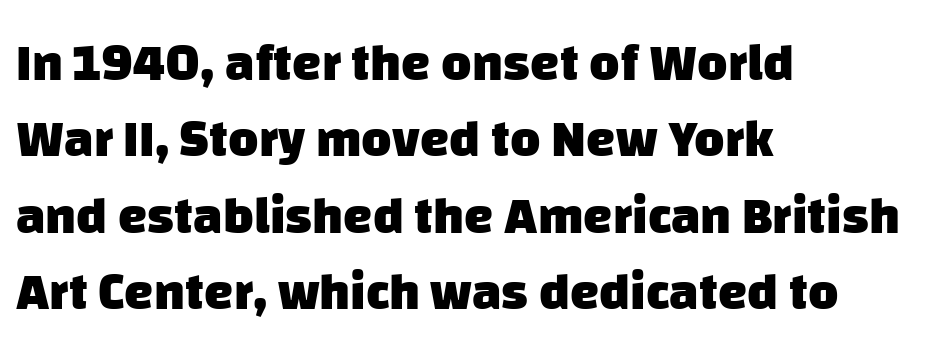
Words appear dense and cohesive because spacing is normal. Reading down the block, your eye returns to a fixed left position each line. The rendering uses natural spacing where letterforms have individual widths. Nothing sits at the stroke ends, so this counts as sans-serif. Strong, thick strokes mark this as bold type.
